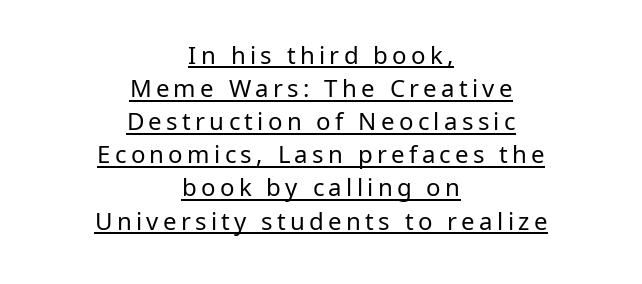
{"italic": "no", "bold": "no", "underline": "yes", "align": "center", "line_spacing": "normal", "line_spacing_ratio": 1.38, "glyph_px": 24}
